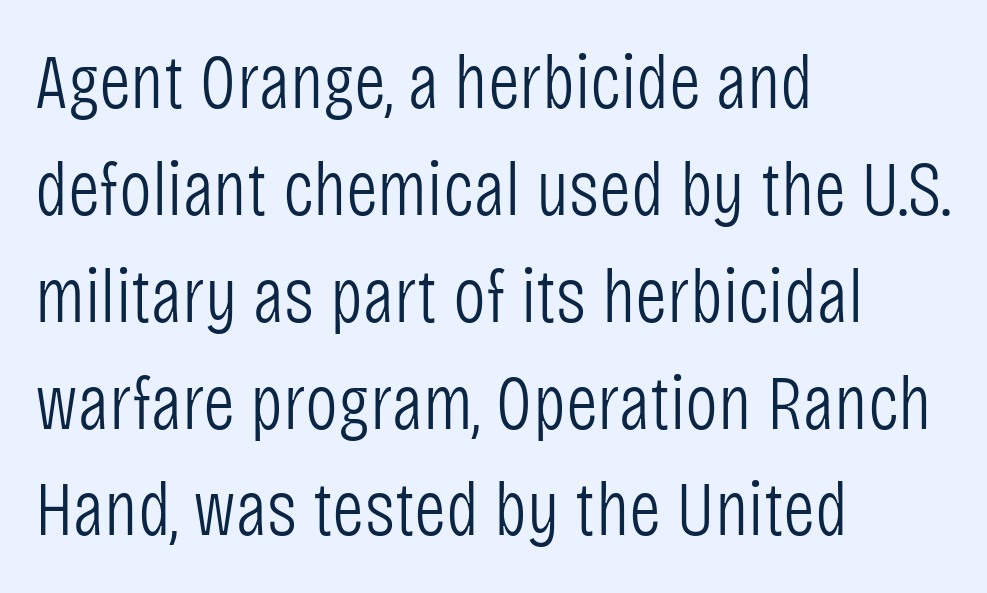
The image shows 78 px light, condensed sans-serif type, upright; set left-aligned, normal line spacing (1.37x), normal letter spacing, not underlined; low stroke contrast and a large x-height.
